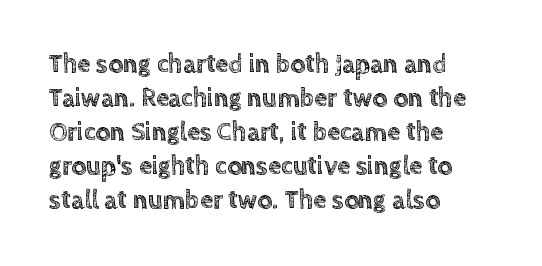
The image shows 26 px text type, upright; set left-aligned, normal line spacing (1.31x), normal letter spacing, not underlined.
